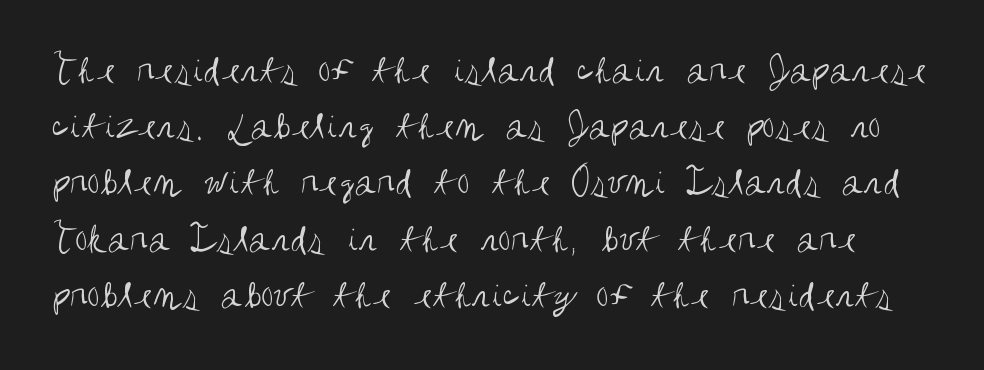
{"serif": "no", "bold": "no", "weight": "regular", "width": "condensed", "stroke_contrast": "medium", "x_height": "large", "monospaced": "no", "underline": "no", "line_spacing": "normal", "line_spacing_ratio": 1.37, "letter_spacing": "normal", "letter_spacing_em": 0.0, "glyph_px": 41}
